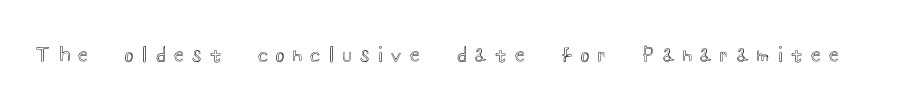
{"italic": "no", "underline": "no", "letter_spacing": "wide", "letter_spacing_em": 0.43, "glyph_px": 20}
